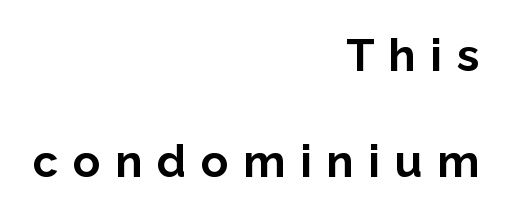
Honestly, the letter spacing is so wide it's the main thing you notice. Notice the wide empty band between every row — that's loose leading. The characters display no serif detailing; their extremities are plain. This is the regular roman posture of the typeface.
